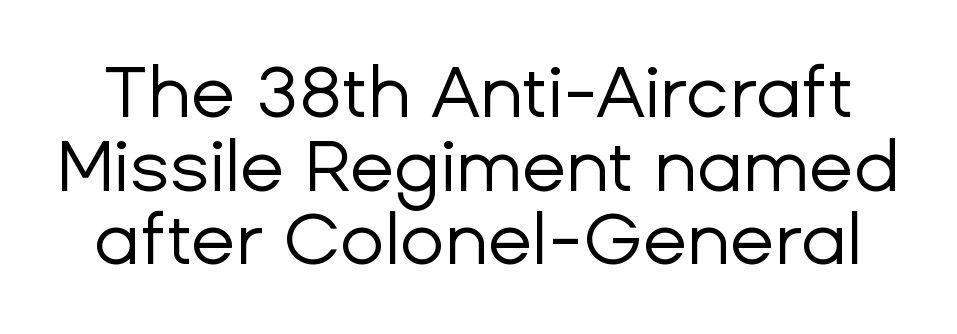
{"serif": "no", "italic": "no", "bold": "no", "weight": "regular", "width": "normal", "stroke_contrast": "low", "x_height": "medium", "monospaced": "no", "underline": "no", "line_spacing": "tight", "line_spacing_ratio": 1.01, "letter_spacing": "normal", "letter_spacing_em": 0.0, "glyph_px": 73}
